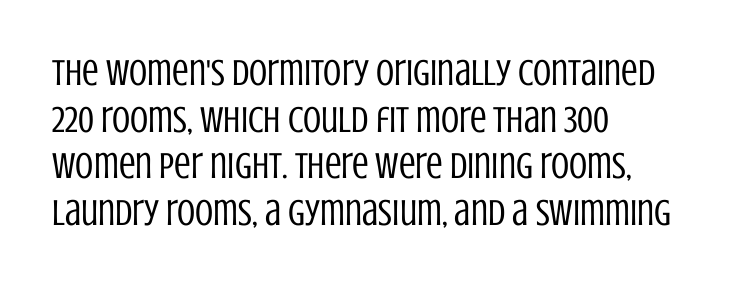
Does extra space separate the letters? No, they use regular spacing. Quick note: not italic, upright. Serifs: no, the terminals of the letterforms are clean. Vertically, the passage feels balanced, rows spaced as you'd expect. The weight tops out at a normal text grade. Descender tails drop into unmarked territory.
